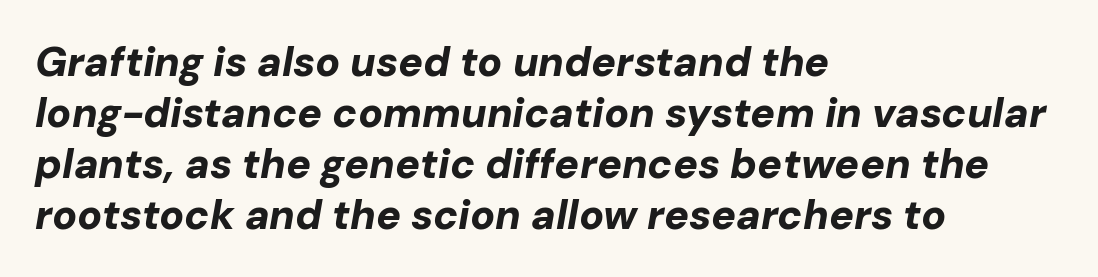
{"italic": "yes", "lean": "right", "slant_degrees": 10, "bold": "yes", "weight": "bold", "width": "normal", "stroke_contrast": "low", "x_height": "medium", "monospaced": "no", "underline": "no", "align": "left", "line_spacing_ratio": 1.24, "letter_spacing": "normal", "letter_spacing_em": 0.0, "glyph_px": 41}
